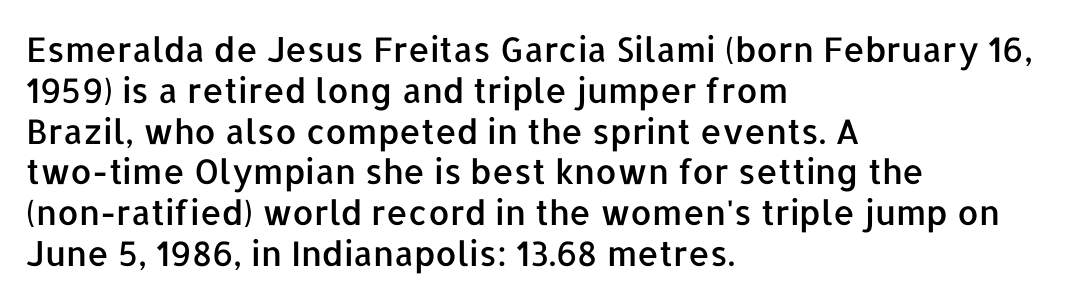
The image shows 34 px sans-serif type, upright; set left-aligned, line spacing 1.2x, normal letter spacing, not underlined; low stroke contrast and a medium x-height.
